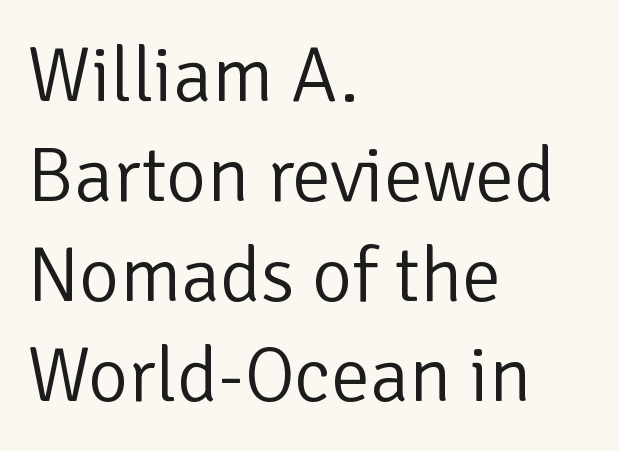
{"serif": "no", "italic": "no", "bold": "no", "weight": "light", "width": "normal", "stroke_contrast": "low", "x_height": "medium", "monospaced": "no", "underline": "no", "align": "left", "line_spacing": "normal", "line_spacing_ratio": 1.28, "letter_spacing": "normal", "letter_spacing_em": 0.0, "glyph_px": 78}
